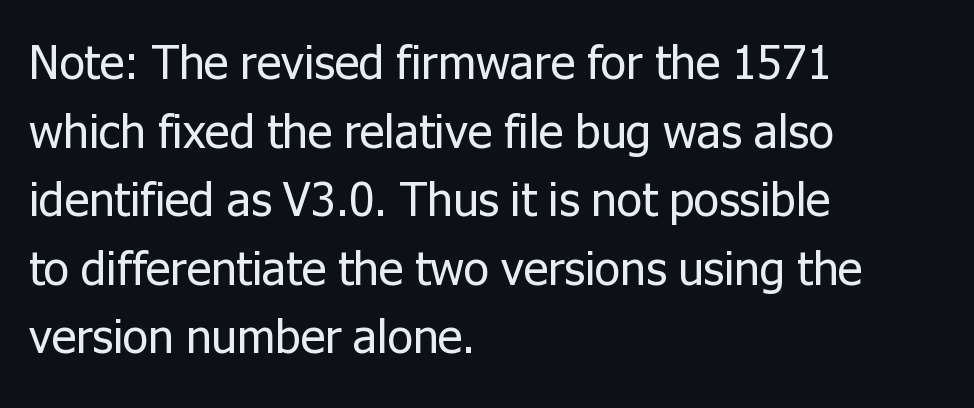
Leading matches the norm, producing a regular column. No word sits above an underline. Italic: no, the glyphs are upright roman. The rendering shows plain stroke endings on the letterforms — a sans-serif design. The typeface has the unassuming heft of standard copy or less.
